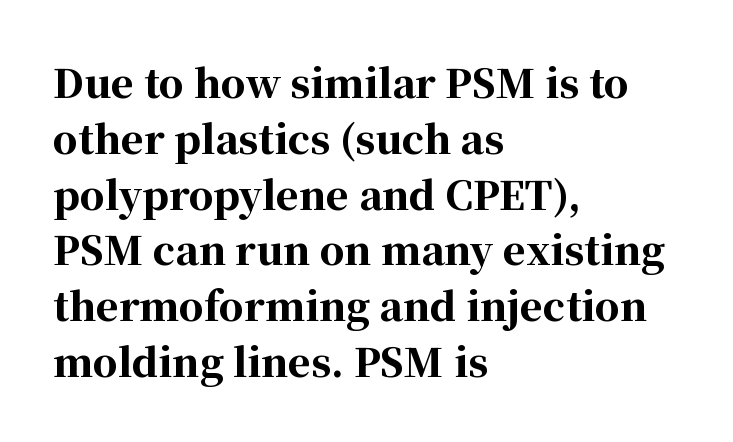
Is this a fixed-width face? No — the glyphs have proportional, varying widths. Each word holds together tightly as a unit, with standard inter-letter gaps. Is this a sans? No — the strokes have serifs. Notice how descenders clear the ascenders below comfortably — that's standard leading.
